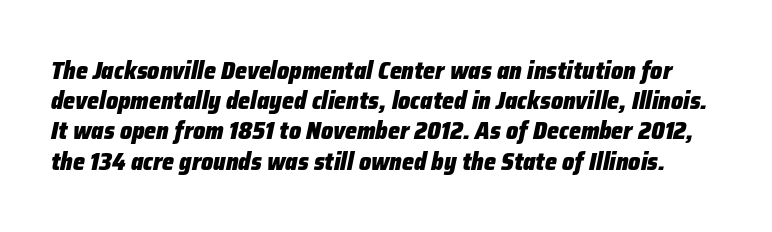
The line texture is even and compact thanks to regular tracking. These lines carry a lot of weight — the face is fully bold. In terms of leading, this rendering sits right in the middle. The glyphs are unaccompanied by any horizontal stroke below them. The text carries the slant typical of an italic or oblique font.
